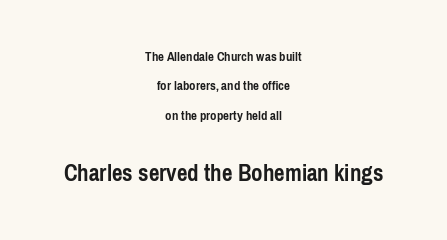
Typesetter's note: full bold, strokes at maximum text heaviness. Style check: upright. A centered setting, common on invitations and titles, is used for this passage. You could call the tracking neutral — neither tight nor loose. Bare-footed words on every line. Bigger letters appear in the bottom chunk; the top chunk is reduced.
